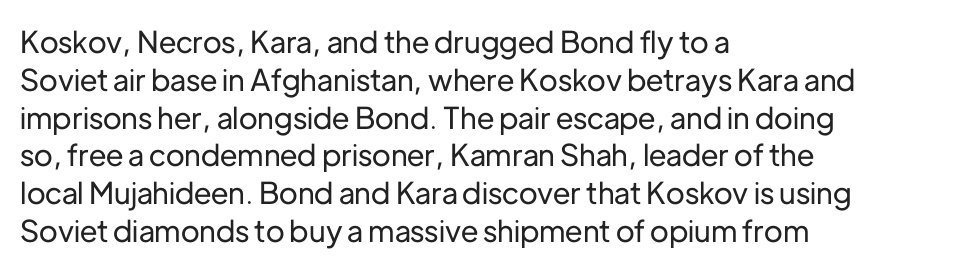
Q: Is the text italic (slanted)? A: No, it is upright.
Q: Is the typeface a serif or a sans-serif typeface? A: Sans-serif.
Q: Is the text underlined? A: No.
Q: How is the paragraph aligned? A: Left-aligned.
Q: Is the spacing between letters normal or unusually wide? A: Normal.
Q: Is the spacing between lines tight, normal or loose? A: Normal.
Q: Width (condensed, normal, or wide)? A: Normal.
Q: Stroke contrast? A: Low.
Q: x-height? A: Medium.
Q: Monospaced? A: No.
